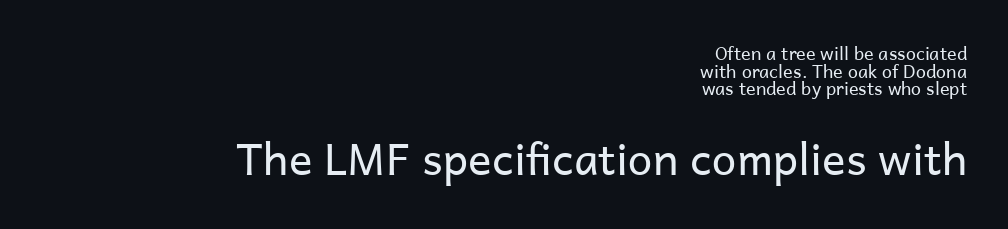
{"serif": "no", "italic": "no", "bold": "no", "weight": "regular", "width": "normal", "stroke_contrast": "low", "x_height": "medium", "monospaced": "no", "underline": "no", "align": "right", "line_spacing": "tight", "line_spacing_ratio": 0.98, "letter_spacing": "normal", "letter_spacing_em": 0.0, "larger_block": "second", "size_ratio": 2.44, "glyph_px": 44}
